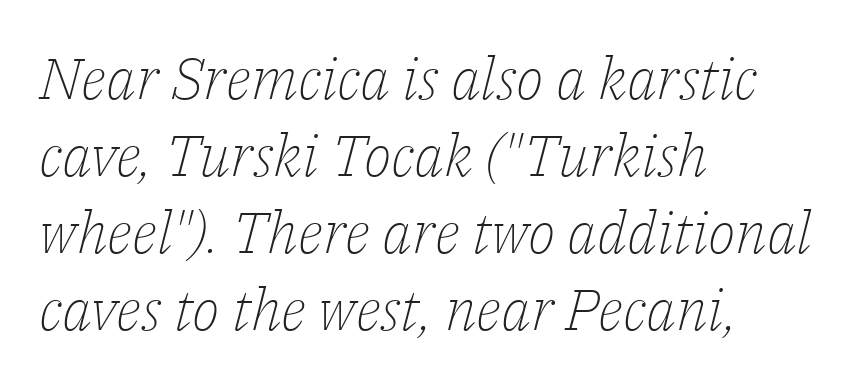
Q: Is the text bold? A: No.
Q: Is the text italic (slanted)? A: Yes, it leans right by about 14 degrees.
Q: Is the typeface a serif or a sans-serif typeface? A: Serif.
Q: Is the text underlined? A: No.
Q: How is the paragraph aligned? A: Left-aligned.
Q: Is the spacing between letters normal or unusually wide? A: Normal.
Q: Is the spacing between lines tight, normal or loose? A: Normal.
Q: Width (condensed, normal, or wide)? A: Normal.
Q: Stroke contrast? A: Low.
Q: x-height? A: Medium.
Q: Monospaced? A: No.
